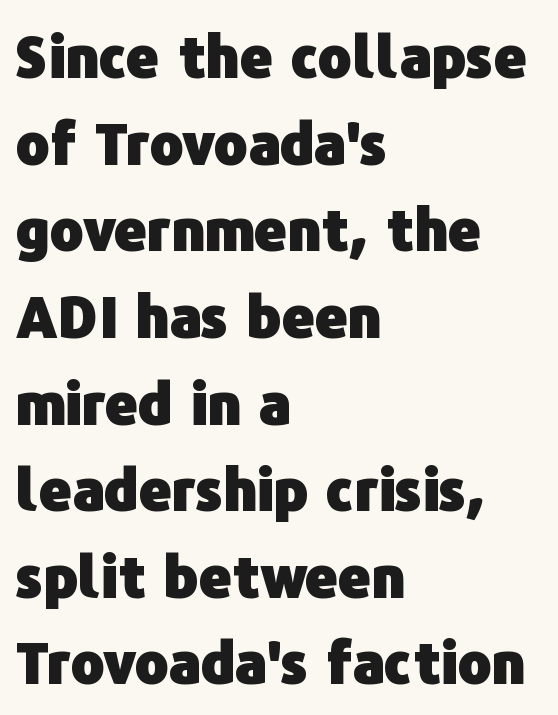
The glyphs have the mass of a bold cut. Words float on clear page, feet unadorned. Is there much room between lines? A standard amount, neither cramped nor airy. A roman cut, with each character standing at attention. Varying glyph widths throughout — classic text-font behaviour. Type style note: lacks serifs.
